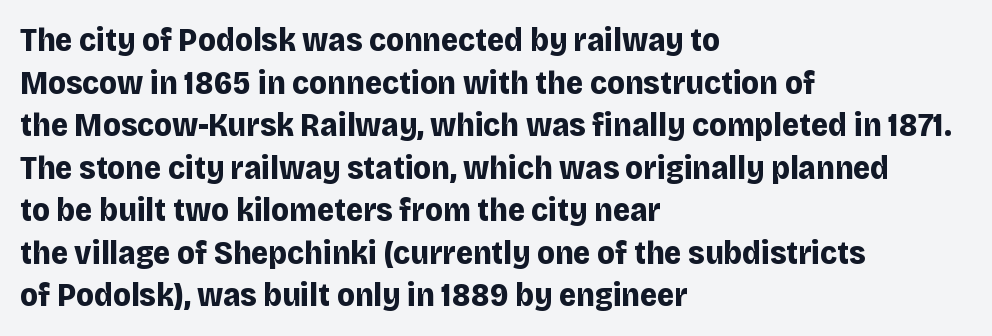
Q: Is the text bold? A: Yes.
Q: Is the text italic (slanted)? A: No, it is upright.
Q: Is the typeface a serif or a sans-serif typeface? A: Sans-serif.
Q: Is the text underlined? A: No.
Q: How is the paragraph aligned? A: Left-aligned.
Q: Is the spacing between letters normal or unusually wide? A: Normal.
Q: Is the spacing between lines tight, normal or loose? A: Normal.
Q: Width (condensed, normal, or wide)? A: Normal.
Q: Stroke contrast? A: Low.
Q: x-height? A: Large.
Q: Monospaced? A: No.
